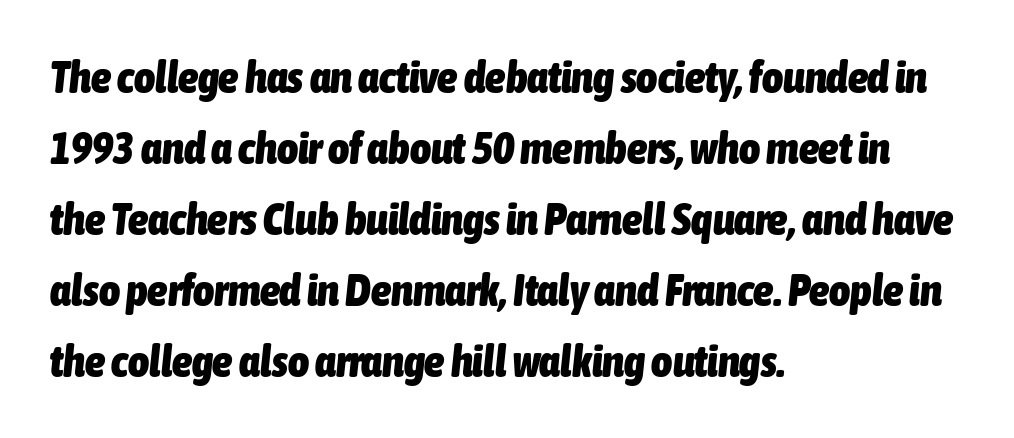
{"italic": "yes", "lean": "right", "slant_degrees": 6, "bold": "yes", "weight": "heavy", "width": "condensed", "stroke_contrast": "low", "x_height": "medium", "monospaced": "no", "underline": "no", "align": "left", "line_spacing": "normal", "line_spacing_ratio": 1.58, "letter_spacing": "normal", "letter_spacing_em": 0.0, "glyph_px": 45}
